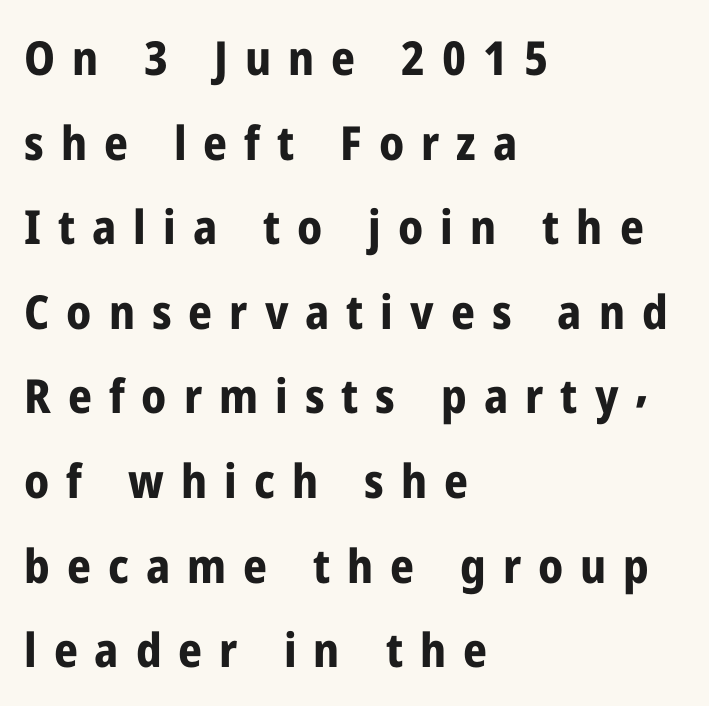
The image shows 47 px bold, condensed sans-serif type, upright; set left-aligned, line spacing 1.8x, unusually wide letter spacing (+0.36 em), not underlined; low stroke contrast and a medium x-height.
